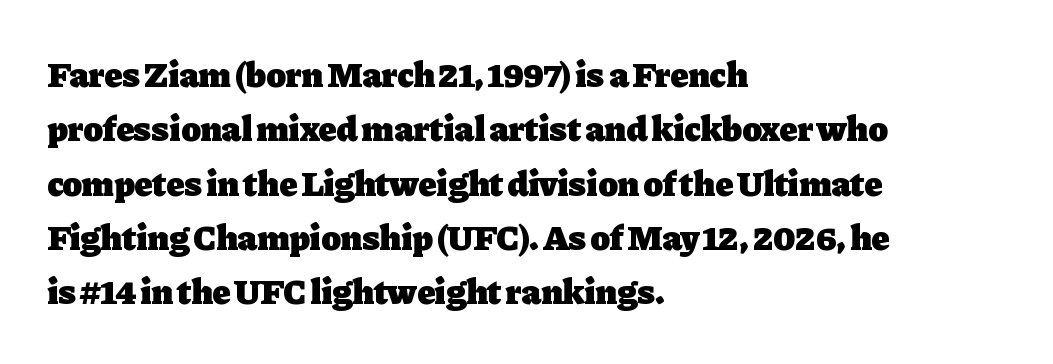
{"serif": "yes", "italic": "no", "bold": "yes", "weight": "heavy", "width": "normal", "stroke_contrast": "low", "x_height": "medium", "monospaced": "no", "underline": "no", "align": "left", "line_spacing": "normal", "line_spacing_ratio": 1.51, "letter_spacing": "normal", "letter_spacing_em": 0.0, "glyph_px": 36}
